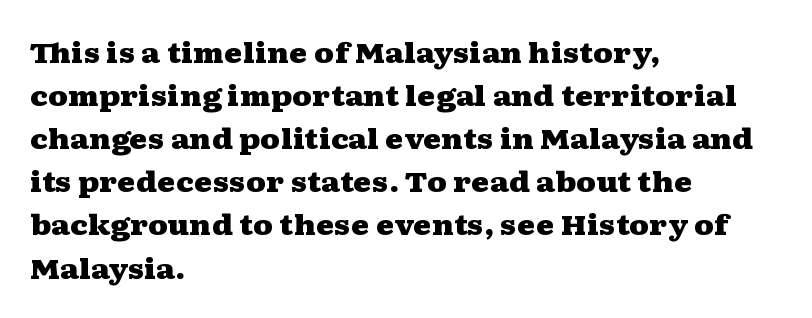
The image shows 28 px heavy, wide serif type, upright; set left-aligned, normal line spacing (1.54x), normal letter spacing, not underlined; medium stroke contrast and a medium x-height.
